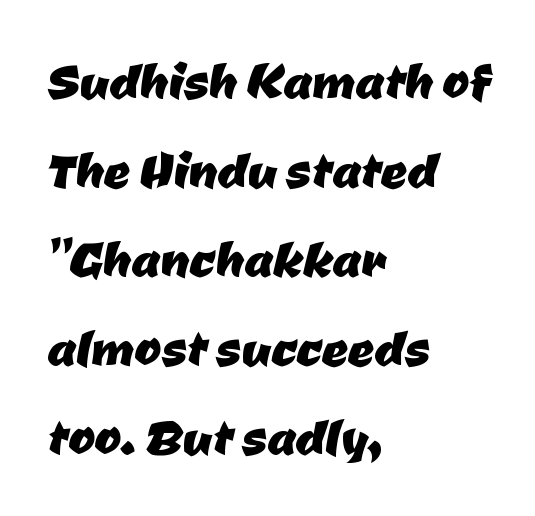
Q: Is the typeface a serif or a sans-serif typeface? A: Sans-serif.
Q: Is the text underlined? A: No.
Q: How is the paragraph aligned? A: Left-aligned.
Q: Is the spacing between letters normal or unusually wide? A: Normal.
Q: Is the spacing between lines tight, normal or loose? A: Normal.
Q: Width (condensed, normal, or wide)? A: Normal.
Q: Stroke contrast? A: Low.
Q: x-height? A: Medium.
Q: Monospaced? A: No.
